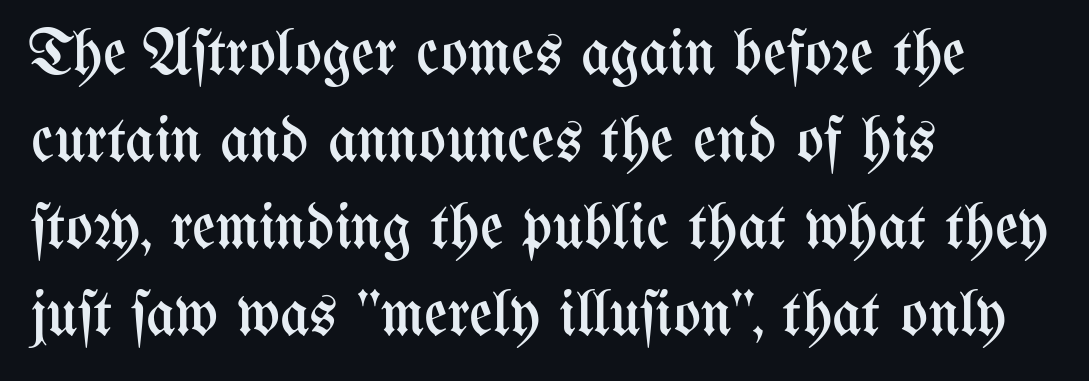
Q: Is the text bold? A: No.
Q: Is the text italic (slanted)? A: No, it is upright.
Q: Is the text underlined? A: No.
Q: How is the paragraph aligned? A: Left-aligned.
Q: Is the spacing between letters normal or unusually wide? A: Normal.
Q: Is the spacing between lines tight, normal or loose? A: Normal.
Q: Width (condensed, normal, or wide)? A: Condensed.
Q: Stroke contrast? A: Medium.
Q: x-height? A: Medium.
Q: Monospaced? A: No.
